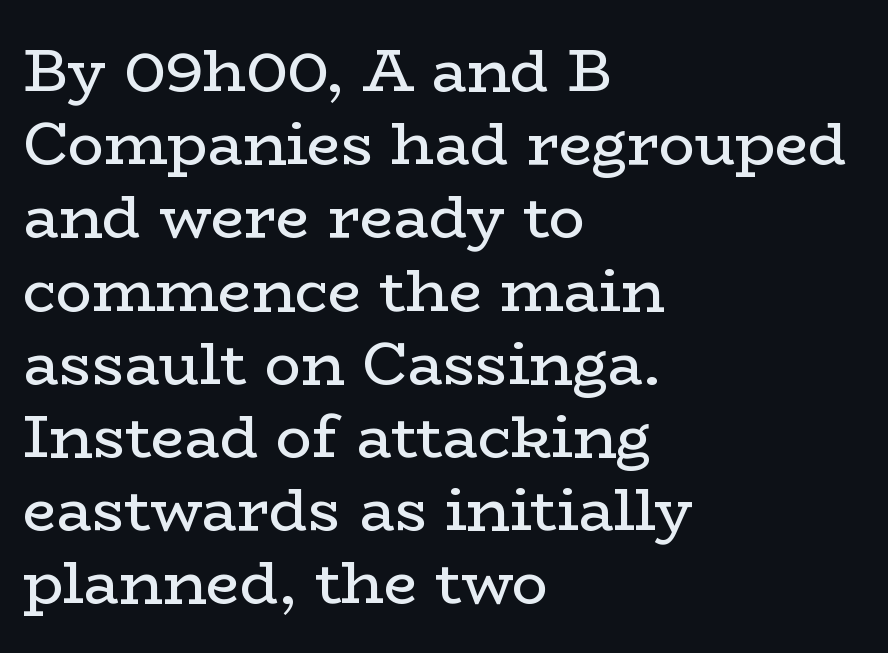
Q: Is the text bold? A: No.
Q: Is the text italic (slanted)? A: No, it is upright.
Q: Is the typeface a serif or a sans-serif typeface? A: Serif.
Q: Is the text underlined? A: No.
Q: How is the paragraph aligned? A: Left-aligned.
Q: Is the spacing between letters normal or unusually wide? A: Normal.
Q: Width (condensed, normal, or wide)? A: Wide.
Q: Stroke contrast? A: Low.
Q: x-height? A: Medium.
Q: Monospaced? A: No.
